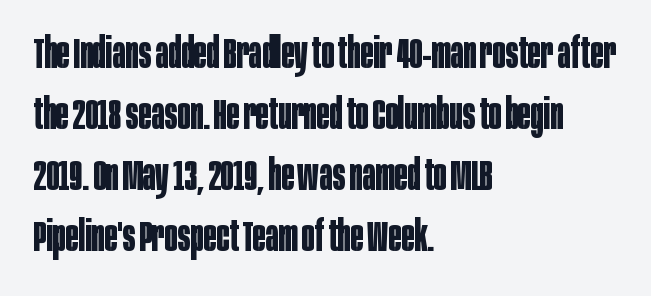
Q: Is the text bold? A: Yes.
Q: Is the text italic (slanted)? A: No, it is upright.
Q: Is the typeface a serif or a sans-serif typeface? A: Sans-serif.
Q: Is the text underlined? A: No.
Q: How is the paragraph aligned? A: Left-aligned.
Q: Is the spacing between letters normal or unusually wide? A: Normal.
Q: Is the spacing between lines tight, normal or loose? A: Normal.
Q: Width (condensed, normal, or wide)? A: Condensed.
Q: Stroke contrast? A: Low.
Q: x-height? A: Large.
Q: Monospaced? A: No.
